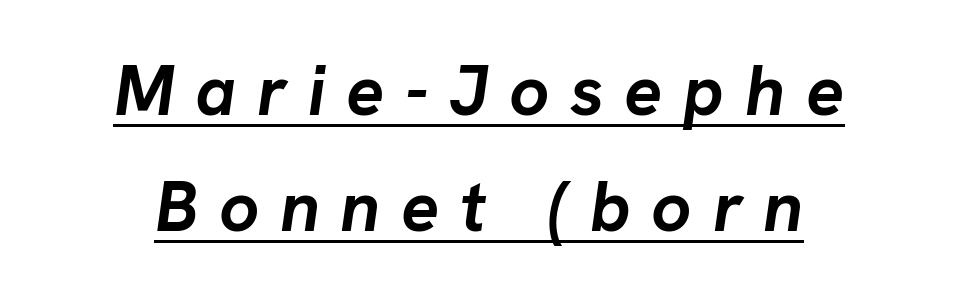
The image shows 71 px semibold type, italic (leaning right); set centered, normal line spacing (1.63x), unusually wide letter spacing (+0.29 em), underlined; low stroke contrast and a medium x-height.
